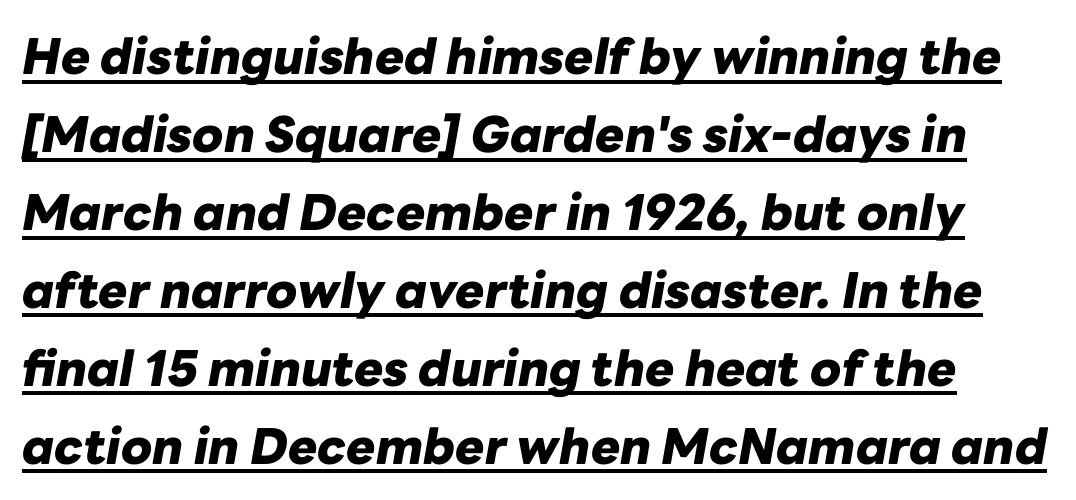
{"italic": "yes", "lean": "right", "slant_degrees": 10, "bold": "yes", "weight": "heavy", "width": "normal", "stroke_contrast": "low", "x_height": "medium", "monospaced": "no", "underline": "yes", "line_spacing": "normal", "line_spacing_ratio": 1.59, "letter_spacing": "normal", "letter_spacing_em": 0.0, "glyph_px": 49}
